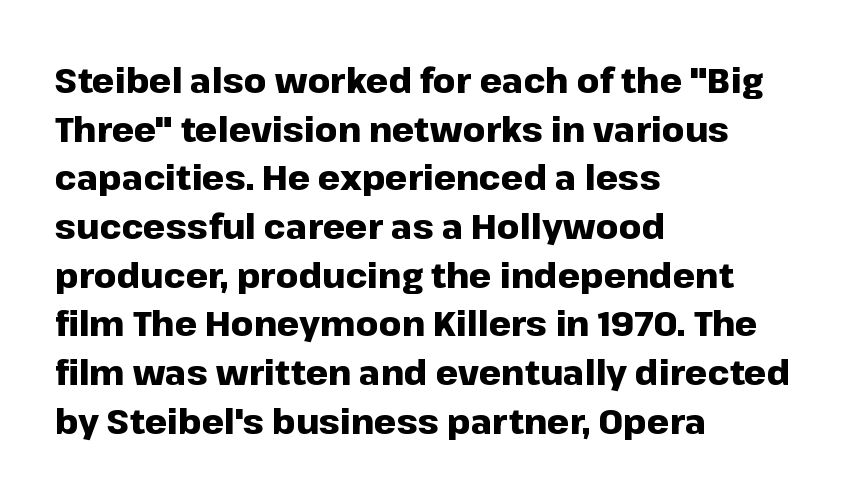
Q: Is the text bold? A: Yes.
Q: Is the text italic (slanted)? A: No, it is upright.
Q: Is the typeface a serif or a sans-serif typeface? A: Sans-serif.
Q: Is the text underlined? A: No.
Q: How is the paragraph aligned? A: Left-aligned.
Q: Is the spacing between letters normal or unusually wide? A: Normal.
Q: Is the spacing between lines tight, normal or loose? A: Normal.
Q: Width (condensed, normal, or wide)? A: Normal.
Q: Stroke contrast? A: Low.
Q: x-height? A: Medium.
Q: Monospaced? A: No.
